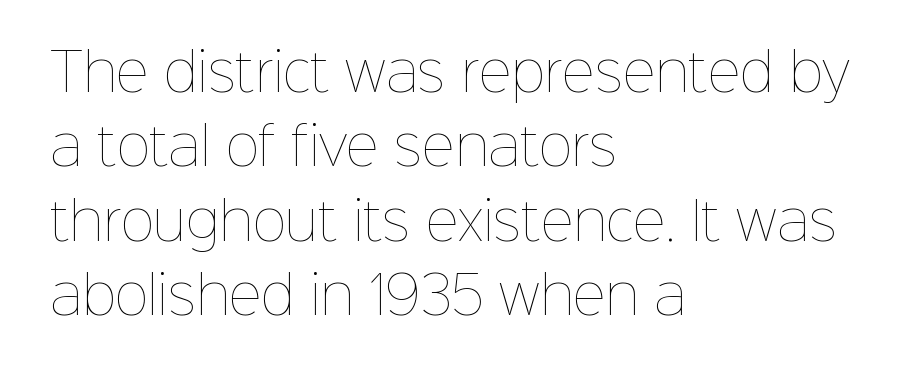
Q: Is the text bold? A: No.
Q: Is the text italic (slanted)? A: No, it is upright.
Q: Is the text underlined? A: No.
Q: How is the paragraph aligned? A: Left-aligned.
Q: Is the spacing between letters normal or unusually wide? A: Normal.
Q: Is the spacing between lines tight, normal or loose? A: Normal.
Q: Width (condensed, normal, or wide)? A: Normal.
Q: Stroke contrast? A: Low.
Q: x-height? A: Medium.
Q: Monospaced? A: No.
